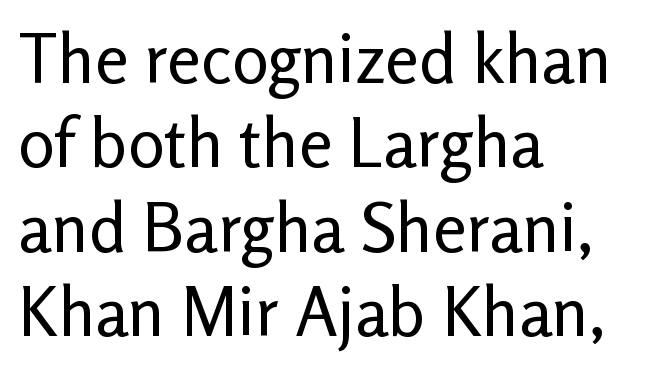
This reads as an unemphasized weight, regular at the heaviest. The type sits square on the baseline with zero lean. Check where the strokes stop: nothing finishes them off — pure sans. No word sits above an underline. Looks like regular typesetting: each glyph gets only the width it needs. The compositor pushed each line to the left boundary.
